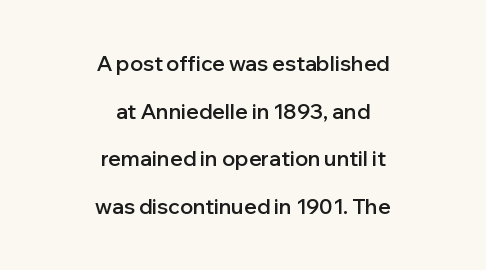
The rendering uses a large line-height, opening up the rows. Honestly, there is no underline to notice here at all. Firm but not heavy-handed strokes: this text is semibold. Reading down the block, each line starts at a different indent, mirrored at its end. This sample uses plain, unmodified letter spacing. Rendered with straight, roman letterforms.
